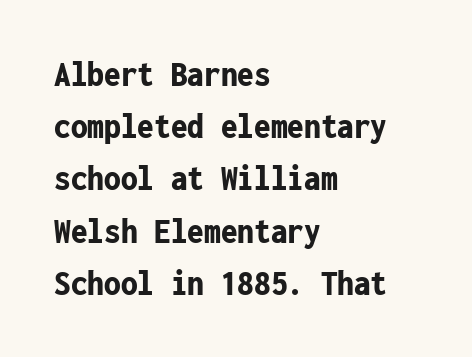
{"serif": "no", "italic": "no", "bold": "yes", "weight": "bold", "width": "condensed", "stroke_contrast": "low", "x_height": "medium", "monospaced": "yes", "underline": "no", "align": "left", "line_spacing": "normal", "line_spacing_ratio": 1.41, "letter_spacing": "normal", "letter_spacing_em": 0.0, "glyph_px": 37}
